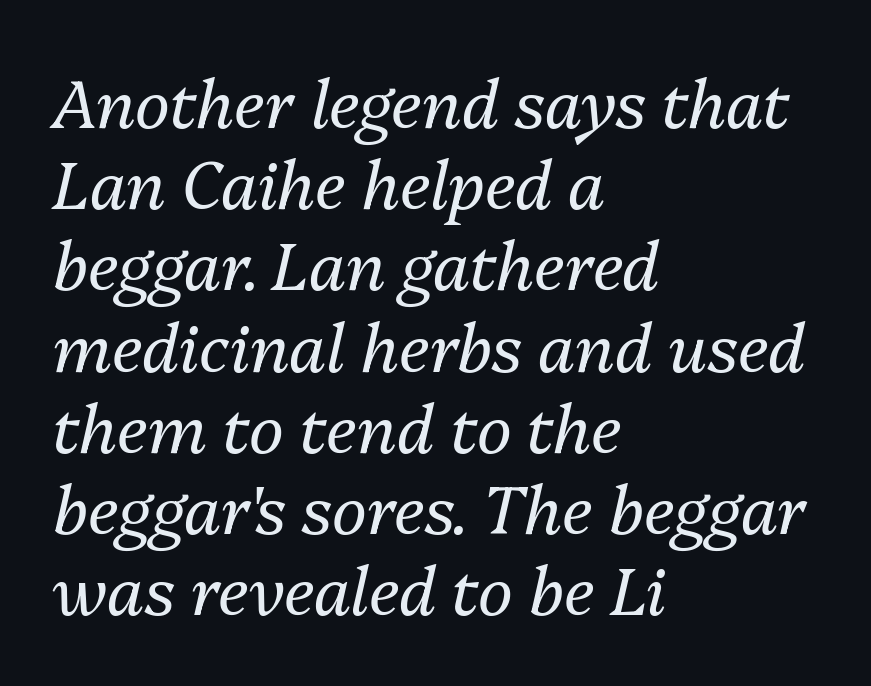
The image shows 66 px regular-weight type, italic (leaning right); set left-aligned, line spacing 1.23x, normal letter spacing, not underlined; medium stroke contrast and a medium x-height.
